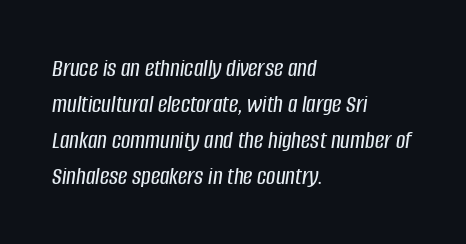
Q: Is the text italic (slanted)? A: Yes, it leans right by about 8 degrees.
Q: Is the text underlined? A: No.
Q: How is the paragraph aligned? A: Left-aligned.
Q: Is the spacing between letters normal or unusually wide? A: Normal.
Q: Is the spacing between lines tight, normal or loose? A: Normal.
